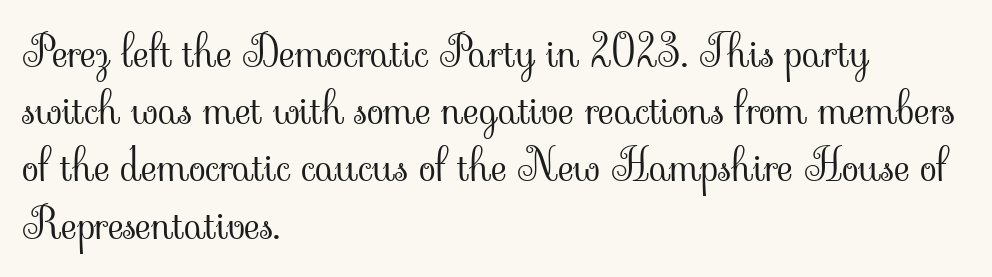
Q: Is the text bold? A: No.
Q: Is the text italic (slanted)? A: No, it is upright.
Q: Is the typeface a serif or a sans-serif typeface? A: Serif.
Q: Is the text underlined? A: No.
Q: How is the paragraph aligned? A: Left-aligned.
Q: Is the spacing between letters normal or unusually wide? A: Normal.
Q: Is the spacing between lines tight, normal or loose? A: Normal.
Q: Width (condensed, normal, or wide)? A: Normal.
Q: Stroke contrast? A: Low.
Q: x-height? A: Small.
Q: Monospaced? A: No.
